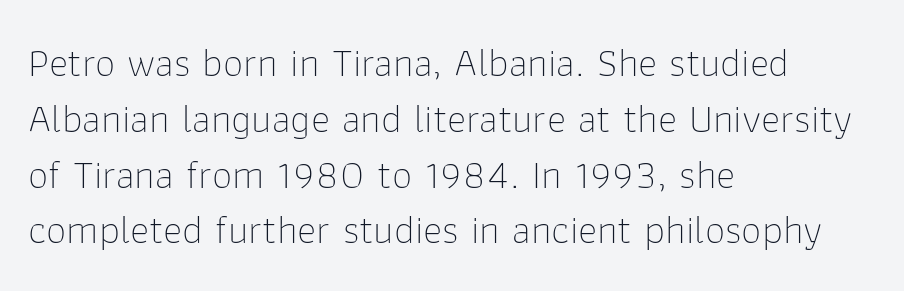
You could not count columns in this text — the font is proportionally spaced. The face used here is rendered with its standard letterfit. Reading down the block, your eye returns to a fixed left position each line. Weight: in the light-to-regular range.
